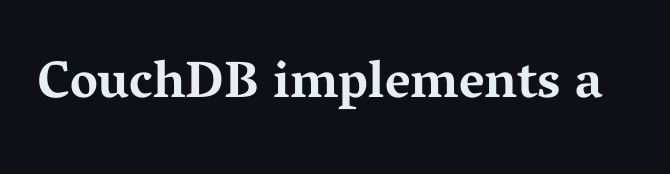
{"serif": "yes", "italic": "no", "bold": "yes", "weight": "bold", "width": "wide", "stroke_contrast": "medium", "x_height": "medium", "monospaced": "no", "underline": "no", "letter_spacing": "normal", "letter_spacing_em": 0.0, "glyph_px": 52}
